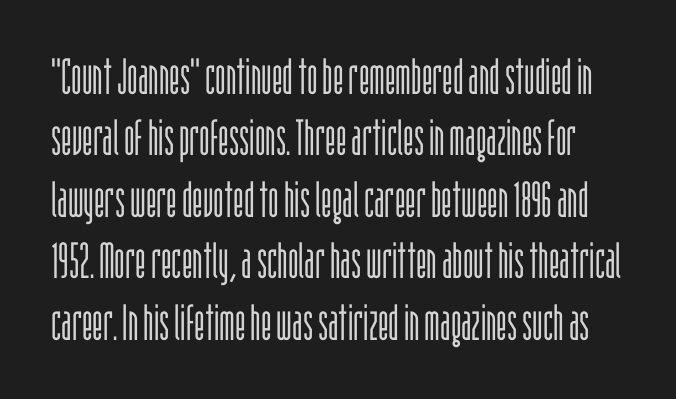
The image shows 50 px light, condensed sans-serif type, upright; set line spacing 1.23x, normal letter spacing, not underlined; low stroke contrast and a large x-height.
